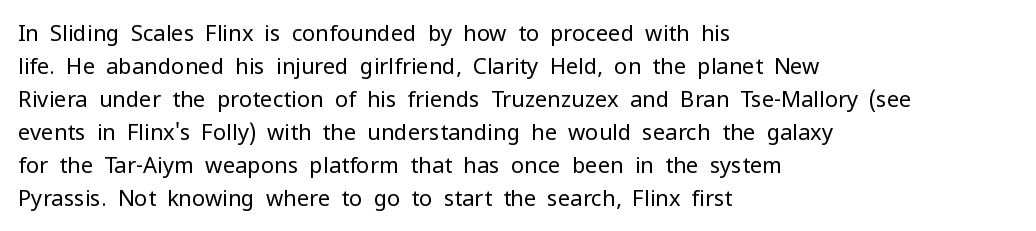
The image shows 22 px text type, upright; set left-aligned, normal line spacing (1.5x), normal letter spacing, not underlined.
